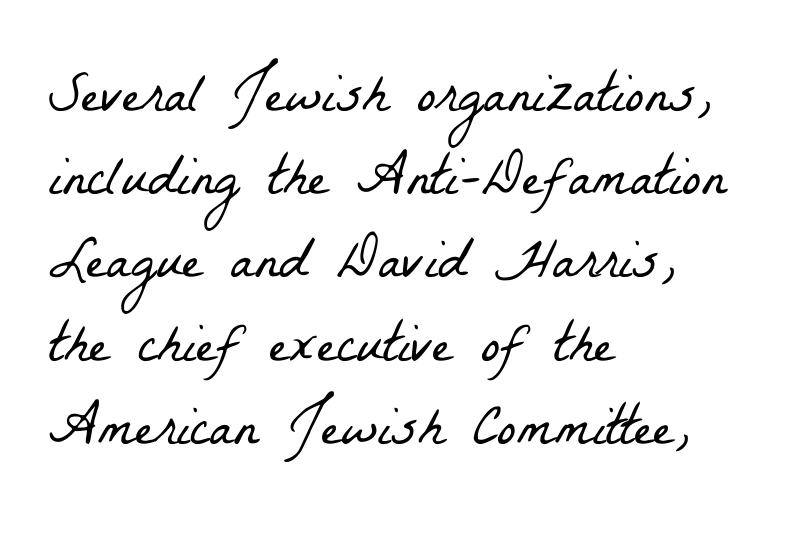
The image shows 57 px light, condensed serif type; set left-aligned, normal line spacing (1.46x), normal letter spacing, not underlined; low stroke contrast and a medium x-height.
